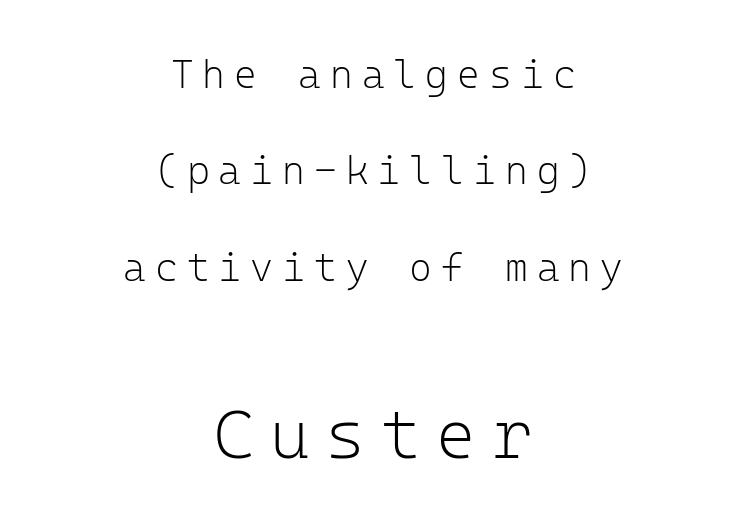
Tracking value appears strongly positive — letters spread wide. Rows of type keep a wide berth in the vertical direction. Summary of weight: not heavy and not bold. The typesetter chose a symmetrical, centered arrangement here. Posture: straight, roman, zero tilt. The face used here appears at its bigger size in the lower chunk.
